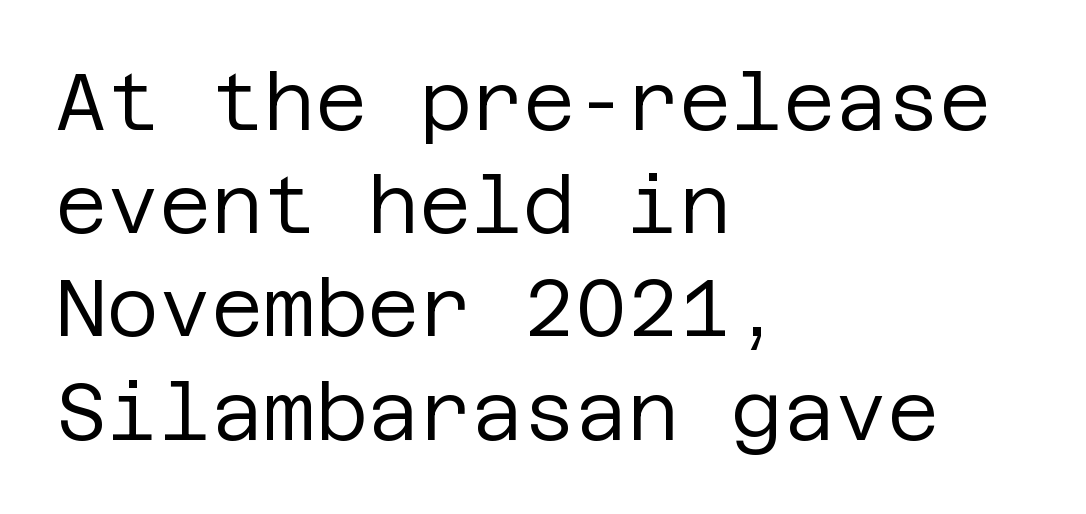
The image shows 80 px regular-weight sans-serif type, upright; set left-aligned, normal line spacing (1.29x), normal letter spacing, not underlined; low stroke contrast and a large x-height.
